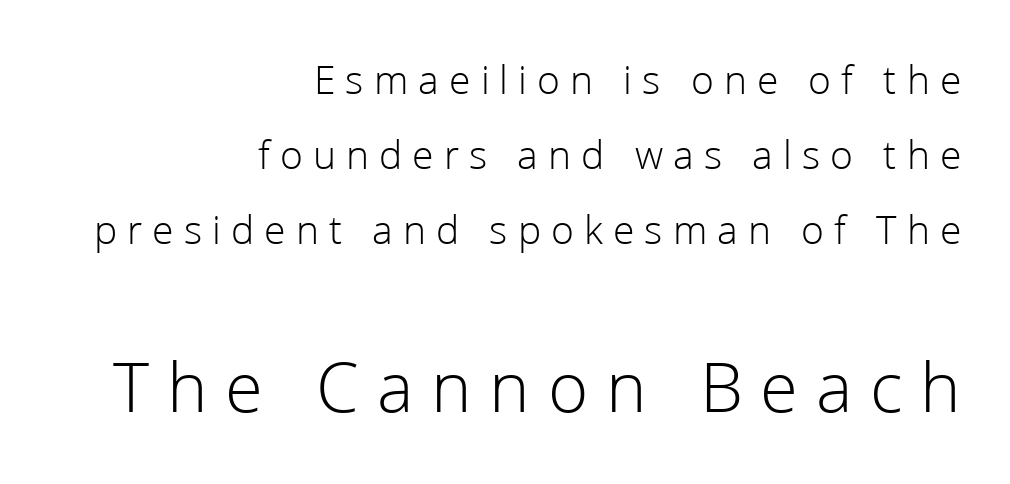
{"serif": "no", "italic": "no", "bold": "no", "weight": "light", "width": "normal", "stroke_contrast": "low", "x_height": "medium", "monospaced": "no", "underline": "no", "align": "right", "line_spacing_ratio": 1.78, "letter_spacing": "wide", "letter_spacing_em": 0.24, "larger_block": "second", "size_ratio": 1.76, "glyph_px": 74}
